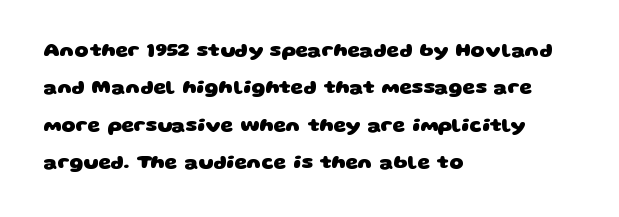
{"bold": "yes", "underline": "no", "align": "left", "line_spacing_ratio": 1.87, "letter_spacing": "normal", "letter_spacing_em": 0.0, "glyph_px": 20}
